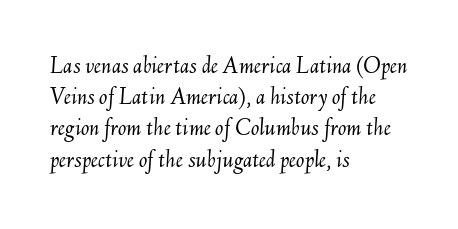
Q: Is the text bold? A: No.
Q: Is the text italic (slanted)? A: Yes, it leans right by about 6 degrees.
Q: Is the text underlined? A: No.
Q: How is the paragraph aligned? A: Left-aligned.
Q: Is the spacing between letters normal or unusually wide? A: Normal.
Q: Is the spacing between lines tight, normal or loose? A: Normal.
